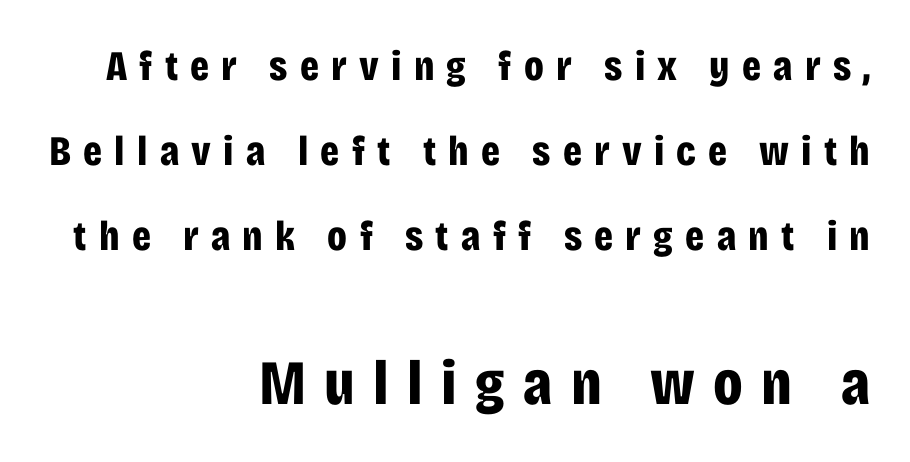
Typographically, this falls in the sans-serif category. Spacing verdict: proportional, widths tailored to each character. What stands out about the letter spacing? Its width — letters are far apart. A bare baseline throughout the passage. If you squint, the bottom block still reads clearly — it's the larger of the two.
